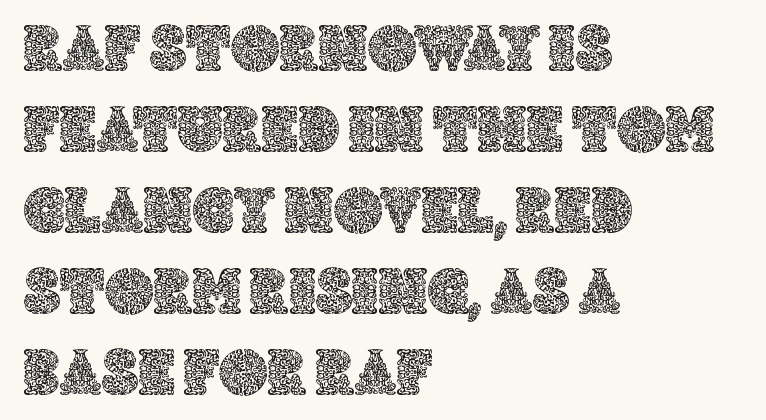
Upright lettering throughout. A typesetter would call this zero additional tracking. The space directly below the letters is spotless. Think of a printed novel: that variable character pitch is what you see here. These lines are set flush left with a ragged right edge.
